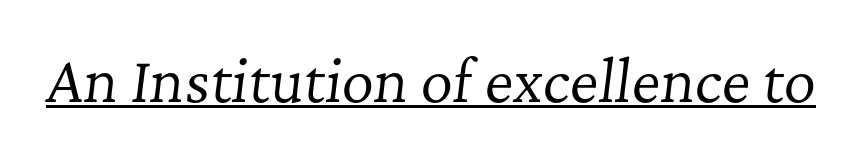
{"serif": "yes", "italic": "yes", "lean": "right", "slant_degrees": 7, "bold": "no", "weight": "regular", "width": "normal", "stroke_contrast": "low", "x_height": "medium", "monospaced": "no", "underline": "yes", "letter_spacing": "normal", "letter_spacing_em": 0.0, "glyph_px": 56}
